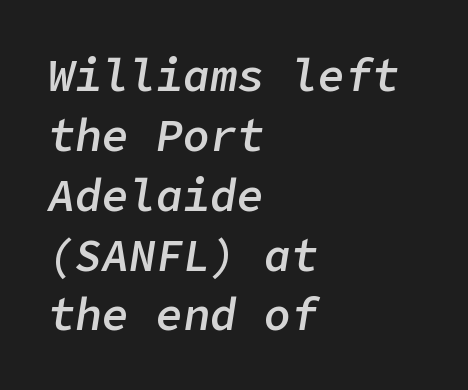
Q: Is the text bold? A: Semi-bold.
Q: Is the text italic (slanted)? A: Yes, it leans right by about 9 degrees.
Q: Is the text underlined? A: No.
Q: How is the paragraph aligned? A: Left-aligned.
Q: Is the spacing between letters normal or unusually wide? A: Normal.
Q: Is the spacing between lines tight, normal or loose? A: Normal.
Q: Width (condensed, normal, or wide)? A: Normal.
Q: Stroke contrast? A: Low.
Q: x-height? A: Medium.
